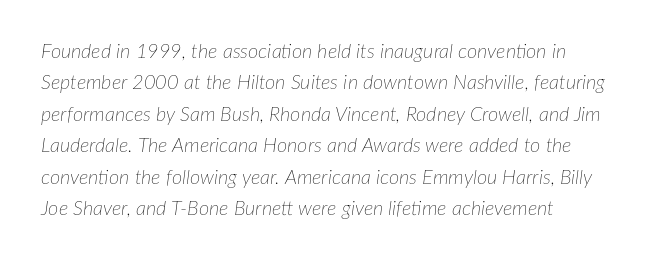
Stems here are at most as thick as an everyday book face. Line spacing here is normal. Only glyphs here, with clear space below each row. Tracking here is standard; glyphs follow each other at the usual distance. All the whitespace from short lines collects on the right.
